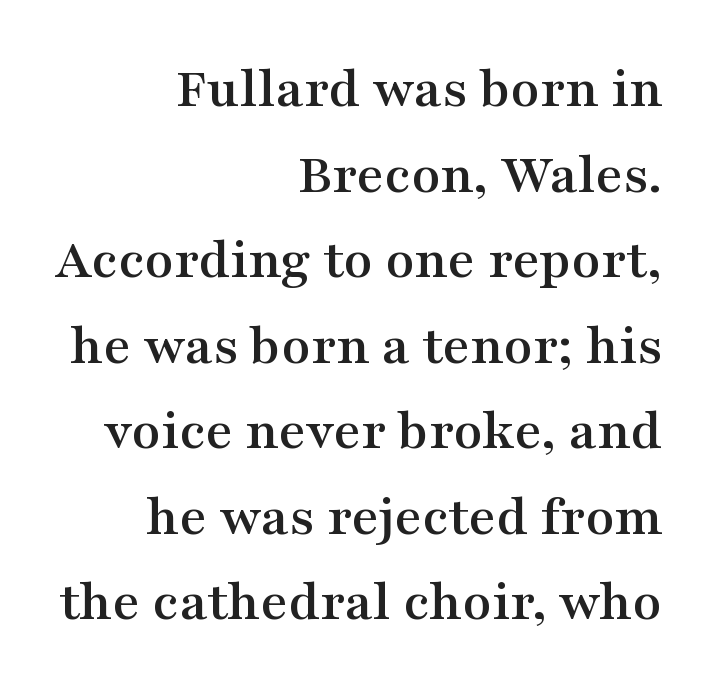
{"serif": "yes", "italic": "no", "width": "wide", "stroke_contrast": "medium", "x_height": "medium", "monospaced": "no", "underline": "no", "align": "right", "line_spacing": "normal", "line_spacing_ratio": 1.45, "letter_spacing": "normal", "letter_spacing_em": 0.0, "glyph_px": 59}
